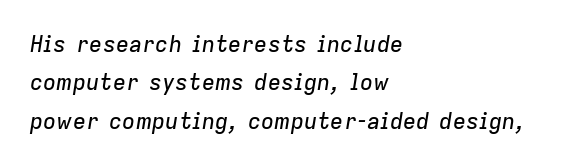
Q: Is the text italic (slanted)? A: Yes, it leans right by about 9 degrees.
Q: Is the text underlined? A: No.
Q: How is the paragraph aligned? A: Left-aligned.
Q: Is the spacing between letters normal or unusually wide? A: Normal.
